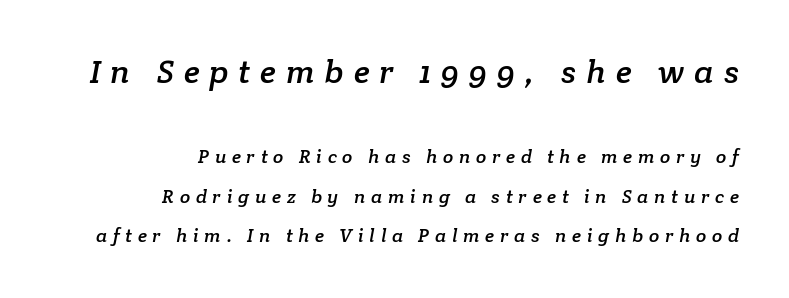
Q: Is the typeface a serif or a sans-serif typeface? A: Serif.
Q: Is the text underlined? A: No.
Q: How is the paragraph aligned? A: Right-aligned.
Q: Is the spacing between letters normal or unusually wide? A: Unusually wide.
Q: Is the spacing between lines tight, normal or loose? A: Loose.
Q: Which block of text is set in a larger size, the first (top) or the second (bottom)? A: The first (top) one.
Q: Width (condensed, normal, or wide)? A: Normal.
Q: Stroke contrast? A: Low.
Q: x-height? A: Medium.
Q: Monospaced? A: No.
